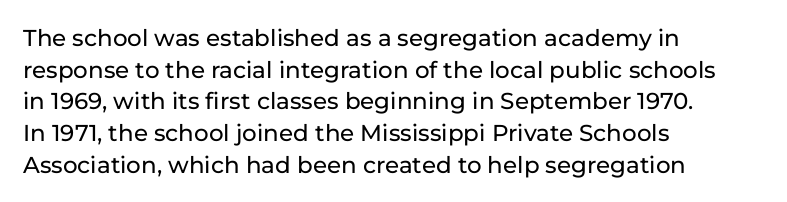
The image shows 23 px text type, upright; set left-aligned, normal line spacing (1.38x), normal letter spacing, not underlined.
